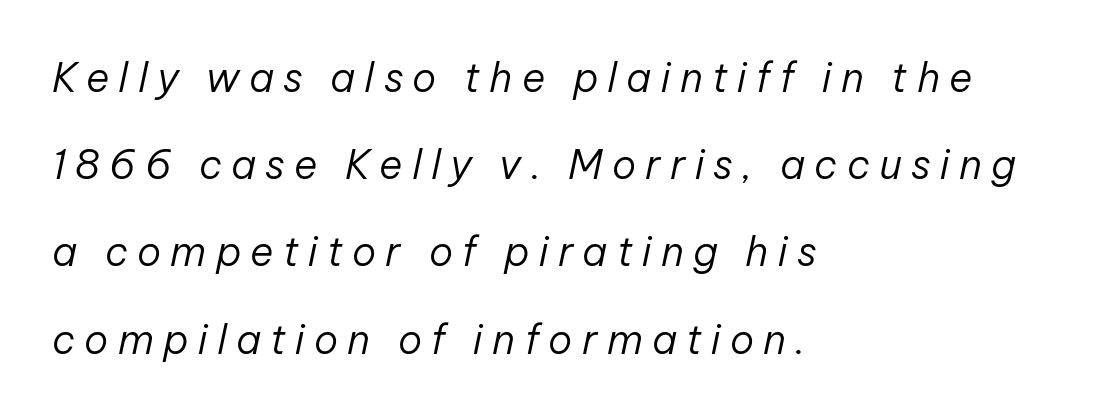
Q: Is the text bold? A: No.
Q: Is the text italic (slanted)? A: Yes, it leans right by about 12 degrees.
Q: Is the text underlined? A: No.
Q: How is the paragraph aligned? A: Left-aligned.
Q: Is the spacing between letters normal or unusually wide? A: Unusually wide.
Q: Is the spacing between lines tight, normal or loose? A: Loose.
Q: Width (condensed, normal, or wide)? A: Normal.
Q: Stroke contrast? A: Low.
Q: x-height? A: Medium.
Q: Monospaced? A: No.
